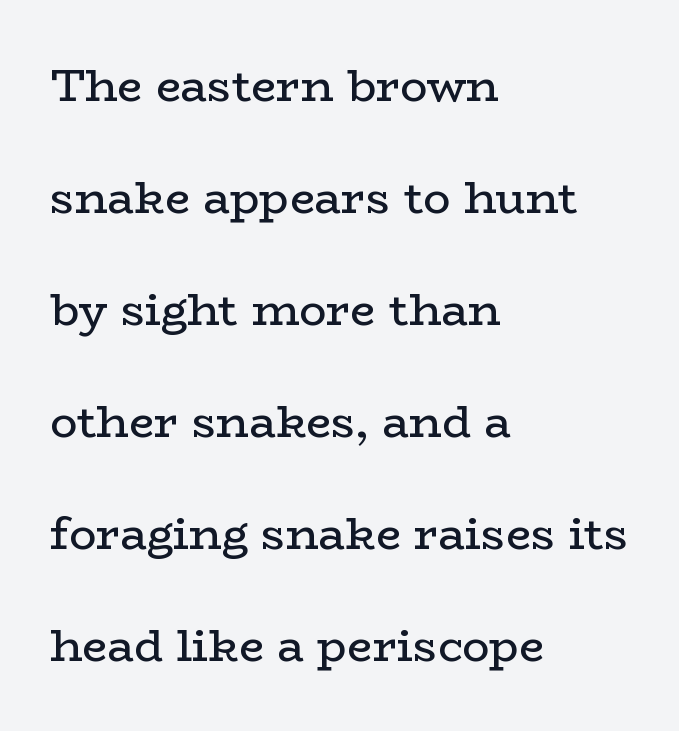
Ascenders rise straight up at ninety degrees. Reading down the column, the eye jumps a long way to each next line. What kind of face is this? One with serifs. Stroke mass is kept to a normal reading level or below.
